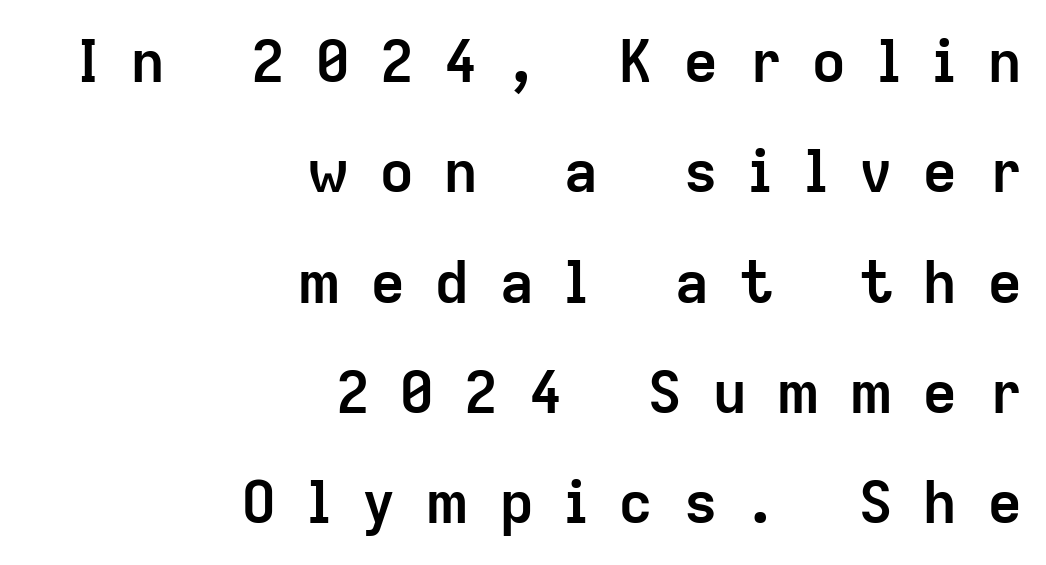
Posture: straight, roman, zero tilt. This rendering uses right alignment, leaving the left contour irregular. Substantial extra tracking has been applied to these lines. Character widths vary here, with narrow letters taking less room than wide ones. Examine the stroke ends and you'll find no serifs. Heavy-handed strokes throughout: this text is bold.
